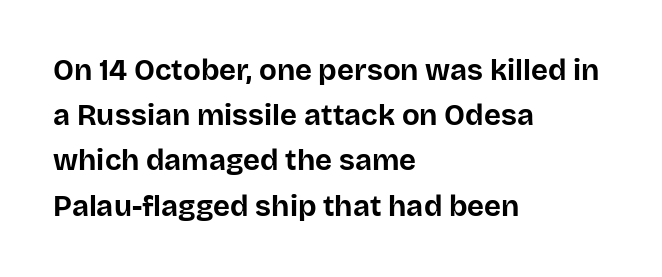
Q: Is the text bold? A: Yes.
Q: Is the text italic (slanted)? A: No, it is upright.
Q: Is the typeface a serif or a sans-serif typeface? A: Sans-serif.
Q: Is the text underlined? A: No.
Q: How is the paragraph aligned? A: Left-aligned.
Q: Is the spacing between letters normal or unusually wide? A: Normal.
Q: Is the spacing between lines tight, normal or loose? A: Normal.
Q: Width (condensed, normal, or wide)? A: Normal.
Q: Stroke contrast? A: Low.
Q: x-height? A: Large.
Q: Monospaced? A: No.
